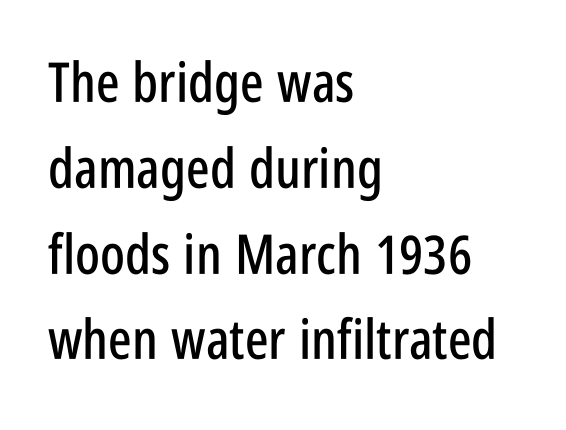
Default kerning and tracking; the words read as compact shapes. Underline: absent. You can tell from the bare stems that sans-serif type was used. The rag falls on the right side of this text block.
